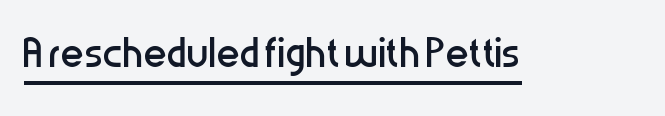
The tracking reads as untouched default to a designer's eye. Beneath each row of characters lies a ruled line. The letters look calm and open, with moderate or lighter stems. In terms of letterform style, serifs are entirely absent. Each letter keeps its own natural width here, so spacing adapts to shape.
